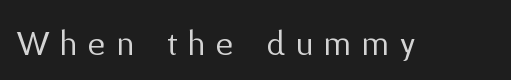
{"serif": "no", "italic": "no", "bold": "no", "weight": "regular", "width": "normal", "stroke_contrast": "medium", "x_height": "medium", "monospaced": "no", "underline": "no", "letter_spacing": "wide", "letter_spacing_em": 0.3, "glyph_px": 37}
